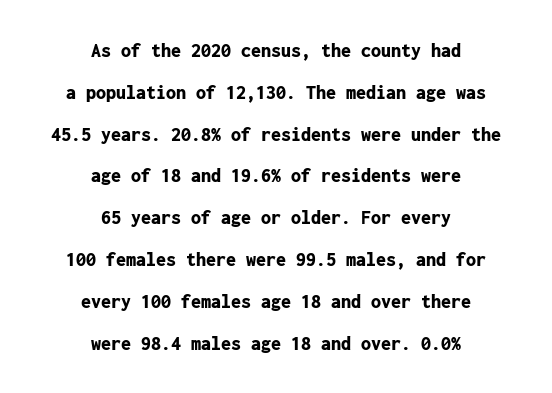
The image shows 20 px bold type, upright; set centered, loose line spacing (2.09x), normal letter spacing, not underlined.
